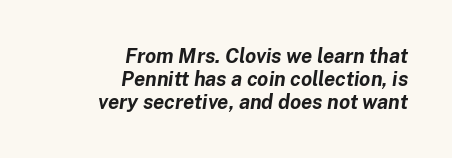
Compared with a flush-left layout, this one pins lines to the opposite, right side. Does the lettering tilt? It does — this is italic. Is the letter spacing exaggerated? No — it looks like the ordinary default. The area under the type is left untouched.
